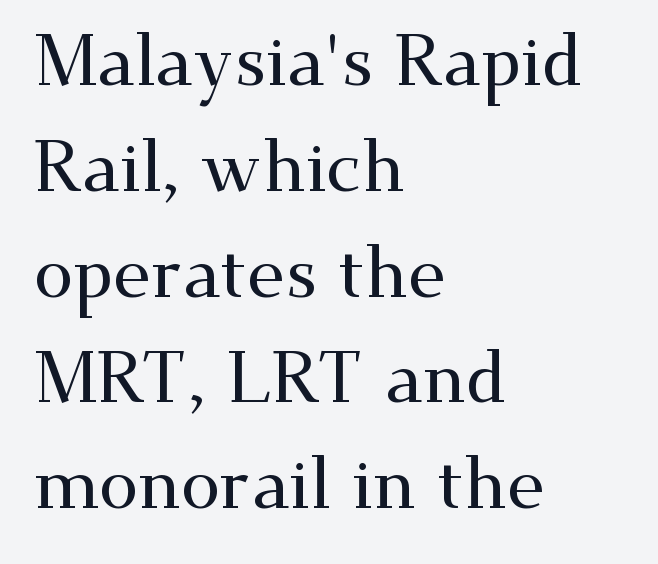
Q: Is the text italic (slanted)? A: No, it is upright.
Q: Is the typeface a serif or a sans-serif typeface? A: Serif.
Q: Is the text underlined? A: No.
Q: How is the paragraph aligned? A: Left-aligned.
Q: Is the spacing between letters normal or unusually wide? A: Normal.
Q: Is the spacing between lines tight, normal or loose? A: Normal.
Q: Width (condensed, normal, or wide)? A: Wide.
Q: Stroke contrast? A: Medium.
Q: x-height? A: Small.
Q: Monospaced? A: No.
